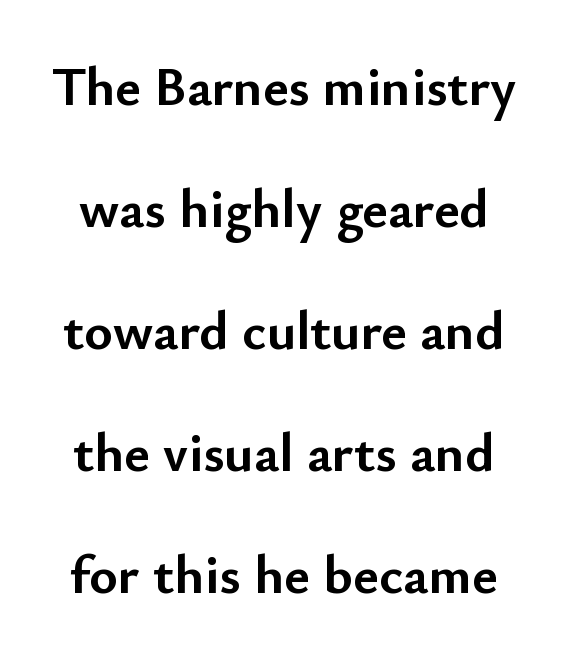
Q: Is the text bold? A: Yes.
Q: Is the text italic (slanted)? A: No, it is upright.
Q: Is the typeface a serif or a sans-serif typeface? A: Sans-serif.
Q: Is the text underlined? A: No.
Q: Is the spacing between letters normal or unusually wide? A: Normal.
Q: Is the spacing between lines tight, normal or loose? A: Loose.
Q: Width (condensed, normal, or wide)? A: Normal.
Q: Stroke contrast? A: Low.
Q: x-height? A: Small.
Q: Monospaced? A: No.
